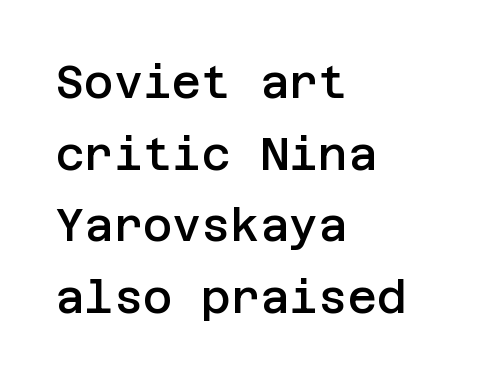
The designer left line spacing at the default. The font's upright variant was chosen for this text. The designer went with a sans here, leaving each stem footless. Does the copy run flush right? No — it runs flush left.
